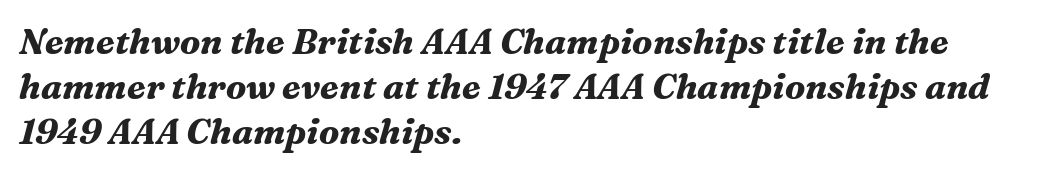
Q: Is the text bold? A: Yes.
Q: Is the text italic (slanted)? A: Yes, it leans right by about 16 degrees.
Q: Is the typeface a serif or a sans-serif typeface? A: Serif.
Q: Is the text underlined? A: No.
Q: How is the paragraph aligned? A: Left-aligned.
Q: Is the spacing between letters normal or unusually wide? A: Normal.
Q: Is the spacing between lines tight, normal or loose? A: Normal.
Q: Width (condensed, normal, or wide)? A: Normal.
Q: Stroke contrast? A: Medium.
Q: x-height? A: Medium.
Q: Monospaced? A: No.
